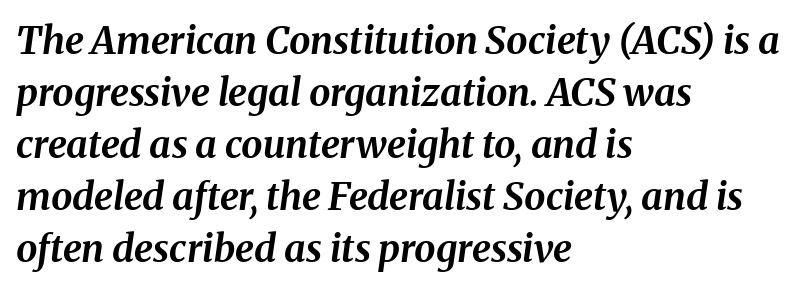
{"italic": "yes", "lean": "right", "slant_degrees": 8, "bold": "yes", "weight": "bold", "width": "normal", "stroke_contrast": "medium", "x_height": "medium", "monospaced": "no", "underline": "no", "align": "left", "line_spacing": "normal", "line_spacing_ratio": 1.37, "letter_spacing": "normal", "letter_spacing_em": 0.0, "glyph_px": 38}
